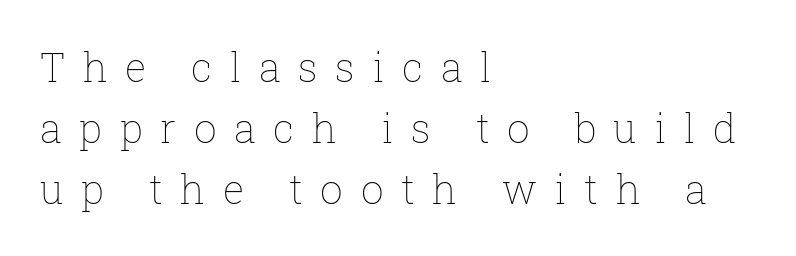
Q: Is the text bold? A: No.
Q: Is the text italic (slanted)? A: No, it is upright.
Q: Is the text underlined? A: No.
Q: How is the paragraph aligned? A: Left-aligned.
Q: Is the spacing between letters normal or unusually wide? A: Unusually wide.
Q: Is the spacing between lines tight, normal or loose? A: Normal.
Q: Width (condensed, normal, or wide)? A: Normal.
Q: Stroke contrast? A: Low.
Q: x-height? A: Medium.
Q: Monospaced? A: No.
